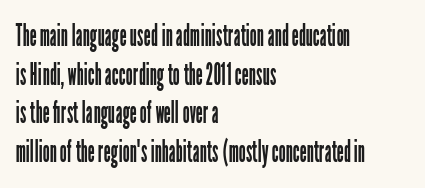
The image shows 31 px regular-weight, condensed sans-serif type, upright; set left-aligned, normal line spacing (1.25x), normal letter spacing, not underlined; low stroke contrast and a medium x-height.
